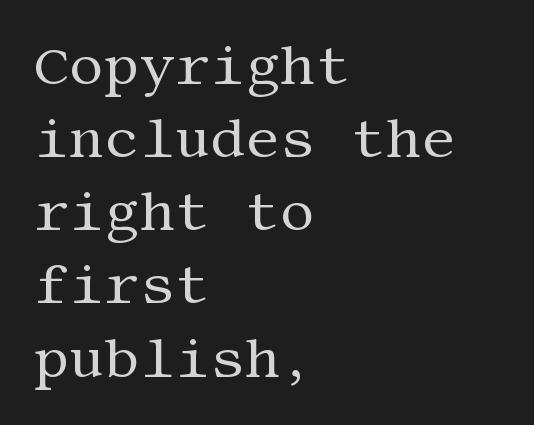
The image shows 55 px regular-weight serif type, upright; set left-aligned, normal line spacing (1.33x), normal letter spacing, not underlined; medium stroke contrast and a large x-height.
